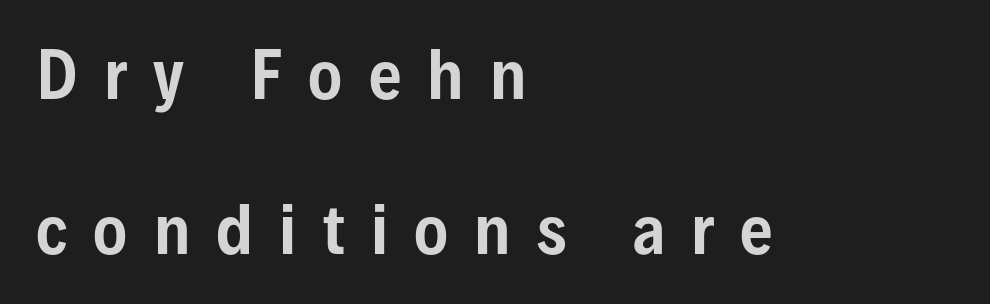
Line spacing here is loose. Quick note: underline off. The rendering uses natural spacing where letterforms have individual widths. A typesetter would mark this as roman, not italic. All the whitespace from short lines collects on the right. Spacing between characters has been opened up far beyond the box default.
